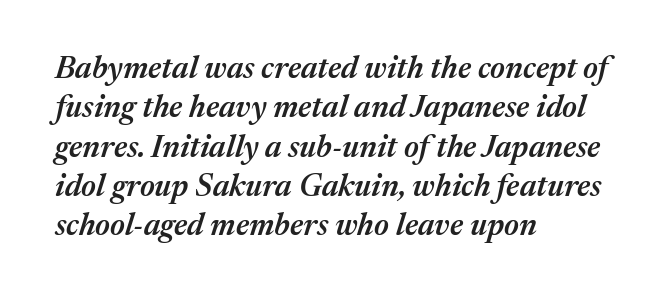
Q: Is the text bold? A: Semi-bold.
Q: Is the text italic (slanted)? A: Yes, it leans right by about 17 degrees.
Q: Is the text underlined? A: No.
Q: How is the paragraph aligned? A: Left-aligned.
Q: Is the spacing between letters normal or unusually wide? A: Normal.
Q: Is the spacing between lines tight, normal or loose? A: Normal.
Q: Width (condensed, normal, or wide)? A: Normal.
Q: Stroke contrast? A: Medium.
Q: x-height? A: Medium.
Q: Monospaced? A: No.
